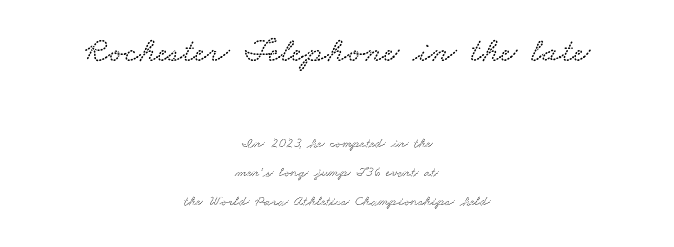
{"width": "wide", "stroke_contrast": "low", "x_height": "small", "monospaced": "no", "underline": "no", "align": "center", "line_spacing": "loose", "line_spacing_ratio": 2.06, "letter_spacing": "normal", "letter_spacing_em": 0.0, "larger_block": "first", "size_ratio": 2.5, "glyph_px": 35}
